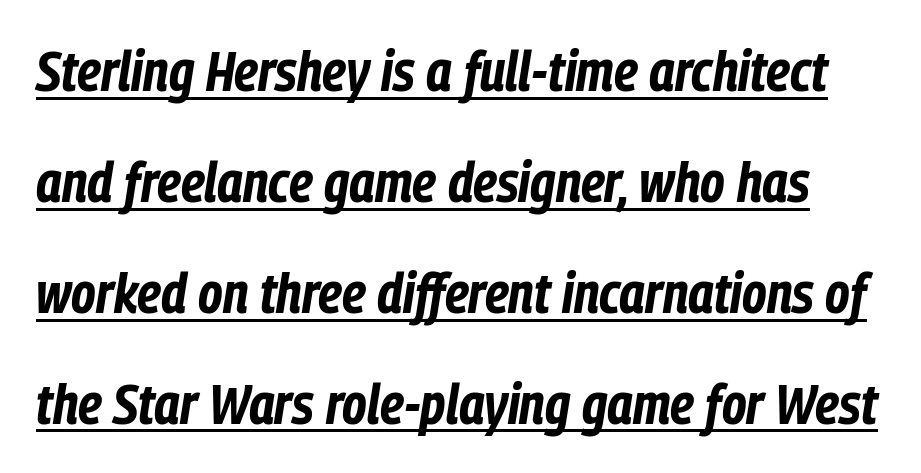
{"italic": "yes", "lean": "right", "slant_degrees": 9, "bold": "yes", "weight": "bold", "width": "condensed", "stroke_contrast": "low", "x_height": "medium", "monospaced": "no", "underline": "yes", "line_spacing": "loose", "line_spacing_ratio": 1.98, "letter_spacing": "normal", "letter_spacing_em": 0.0, "glyph_px": 56}
